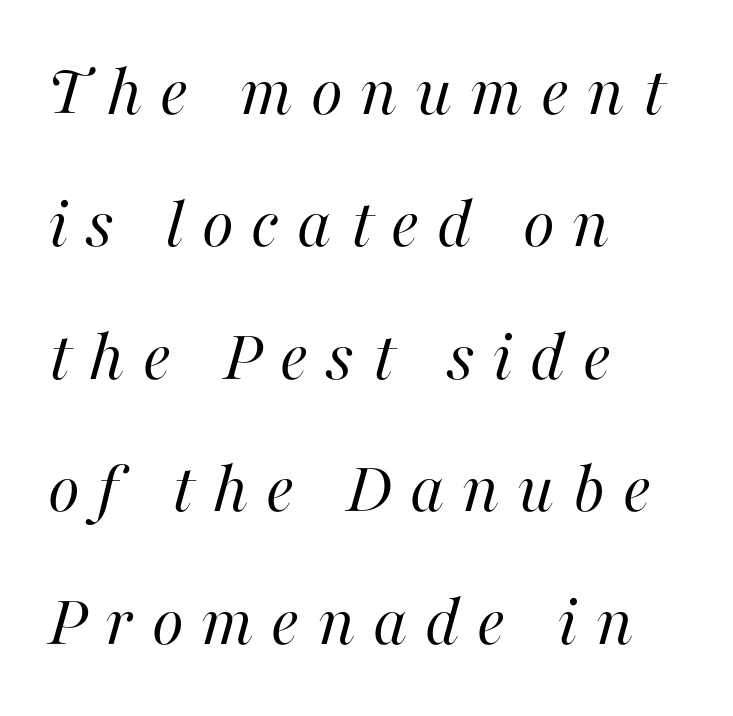
The letters advance in unequal steps, a hallmark of proportional type. Check under the words: just untouched page. The lines are quadded left. The weight would be labelled regular, book, light, or lighter still. Is the type slanted? Yes — the strokes lean at a clear angle. Caption: expanded tracking, letters set apart.
